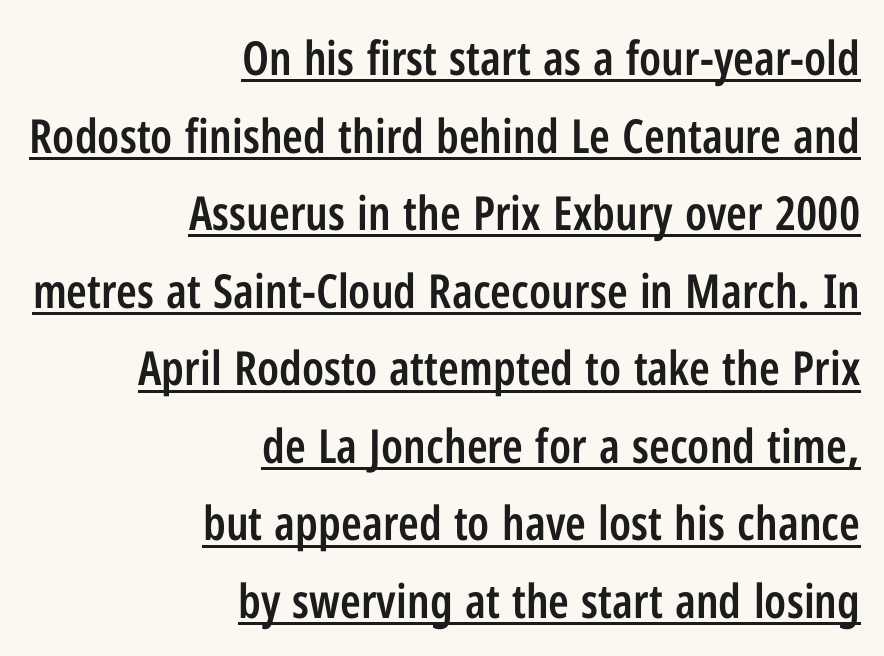
This is moderately heavy type, rendered in semibold. Does the leading feel generous? No, just average. Serif or sans? Sans — the stroke terminals are bare. The tracking reads as untouched default to a designer's eye.
